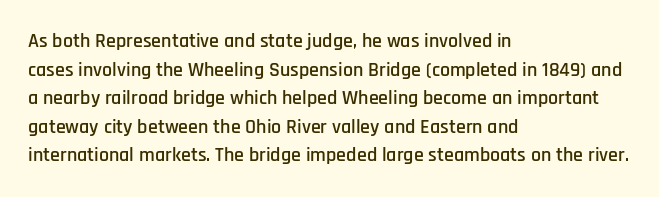
Every character sits straight up, as roman type does. The glyphs are unaccompanied by any horizontal stroke below them. Normally led — the rows are evenly, conventionally spaced. If you drew a ruler down the left edge, every line would touch it. The type is set solid horizontally, with unmodified tracking.
